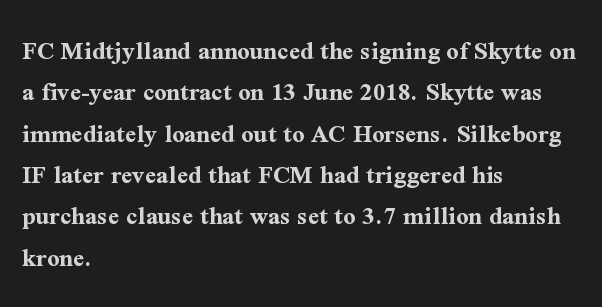
{"italic": "no", "bold": "yes", "underline": "no", "align": "left", "line_spacing": "normal", "line_spacing_ratio": 1.53, "letter_spacing": "normal", "letter_spacing_em": 0.0, "glyph_px": 27}
